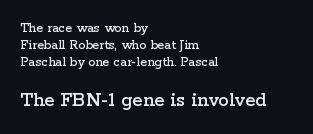
Q: Is the text italic (slanted)? A: No, it is upright.
Q: Is the text underlined? A: No.
Q: How is the paragraph aligned? A: Left-aligned.
Q: Is the spacing between letters normal or unusually wide? A: Normal.
Q: Which block of text is set in a larger size, the first (top) or the second (bottom)? A: The second (bottom) one.
